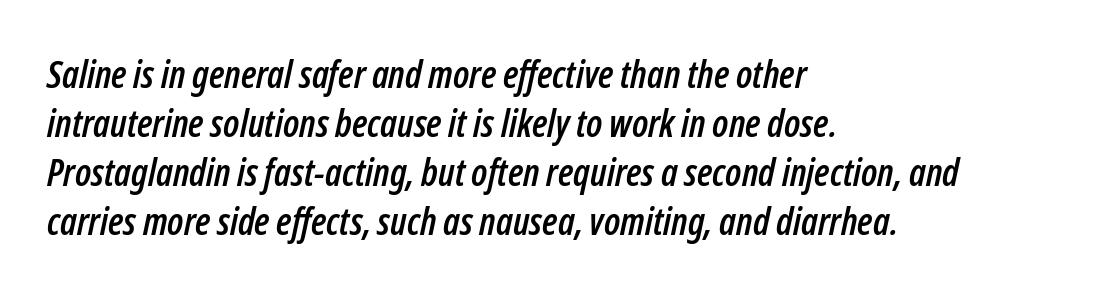
Every character sits at an angle, as italics do. Descender tails drop into unmarked territory. Do the characters align in a grid? No, the font is proportional. Short note: letters normally spaced. The lines sit at an ordinary, default distance from one another. Short and long lines alike share a common starting point at left.
